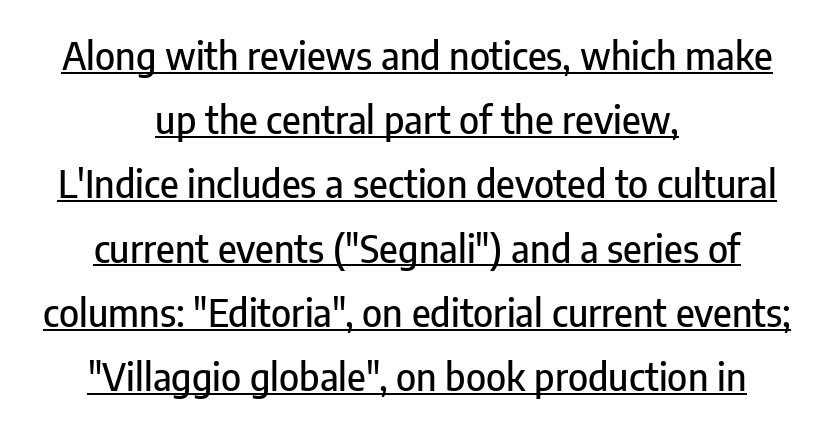
Typographically, this falls in the sans-serif category. Compared with a flush-left layout, this one balances lines on the center instead. Is this a fixed-width face? No — the glyphs have proportional, varying widths. Regular leading.
